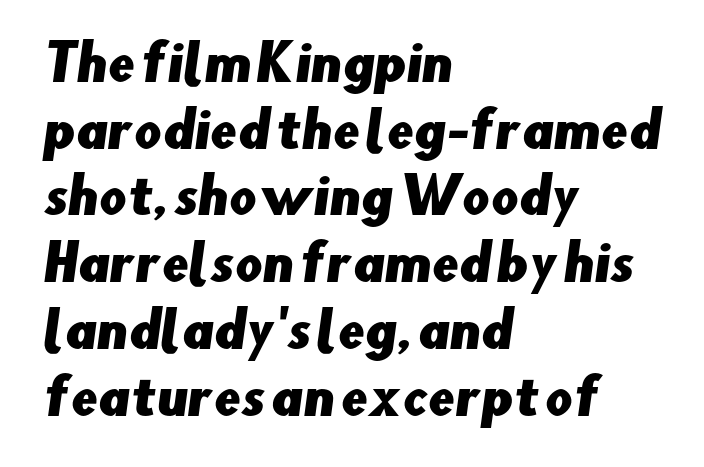
{"serif": "no", "width": "normal", "stroke_contrast": "low", "x_height": "small", "monospaced": "no", "underline": "no", "align": "left", "line_spacing": "normal", "line_spacing_ratio": 1.39, "letter_spacing": "normal", "letter_spacing_em": 0.0, "glyph_px": 48}
